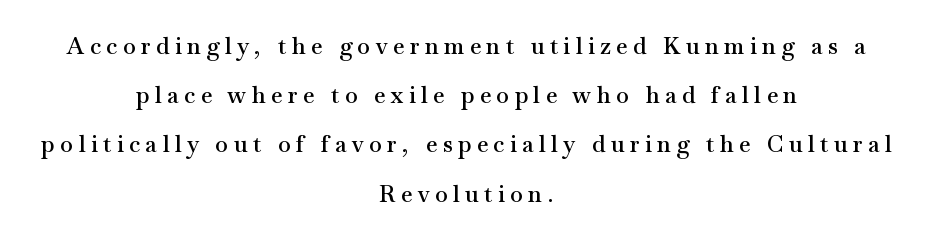
These lines stack symmetrically, like a column narrowing and widening about its center. The passage shown is semibold, sitting just below true bold. The tracking reads as deliberately expanded to a designer's eye. Bare-footed words on every line. Every character sits straight up, as roman type does.
